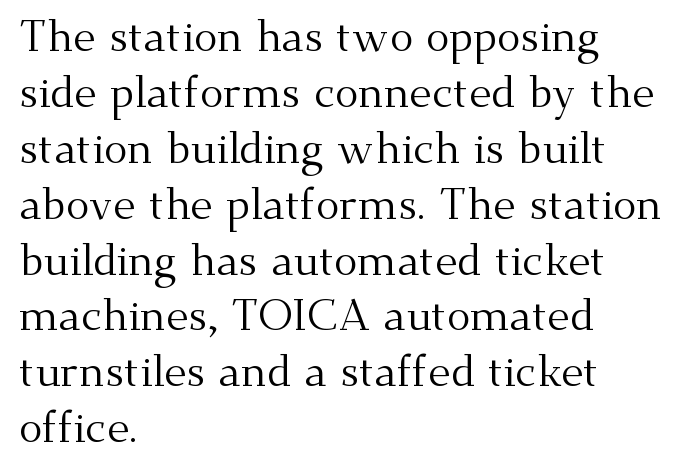
This rendering uses left alignment, leaving the right contour irregular. Quick note: not italic, upright. The specimen omits any rule beneath the text block's lines. A serif font was chosen for this passage. Unbolded letterforms with no extra heft. The letterforms sit shoulder to shoulder at normal distance.
